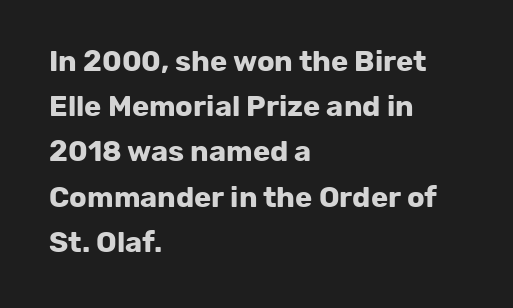
{"serif": "no", "italic": "no", "bold": "yes", "weight": "bold", "width": "normal", "stroke_contrast": "low", "x_height": "medium", "monospaced": "no", "underline": "no", "align": "left", "line_spacing": "normal", "line_spacing_ratio": 1.56, "letter_spacing": "normal", "letter_spacing_em": 0.0, "glyph_px": 29}
